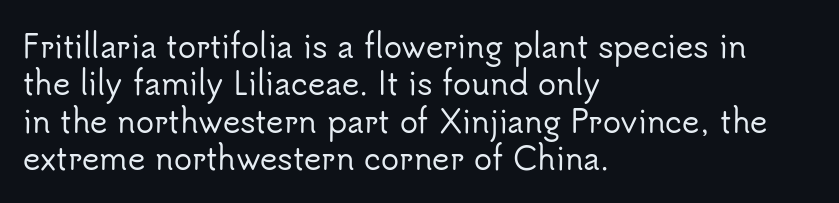
The image shows 30 px sans-serif type, upright; set left-aligned, normal line spacing (1.25x), normal letter spacing, not underlined; low stroke contrast and a small x-height.
